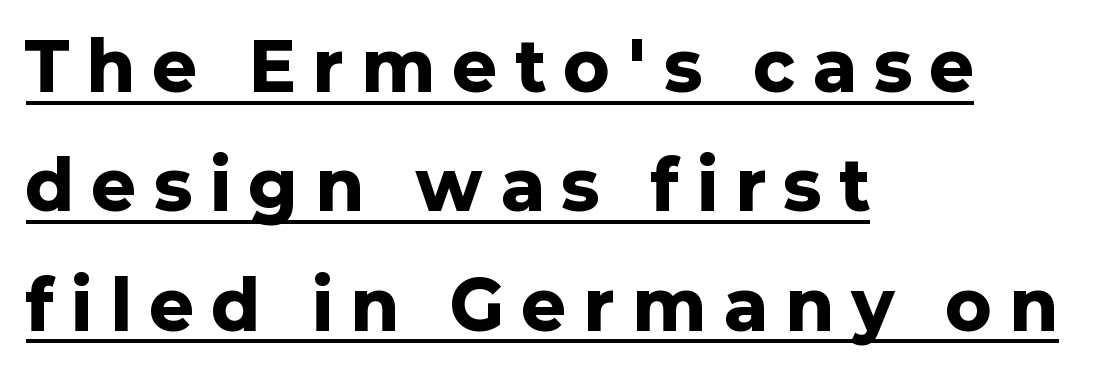
Typeset ragged right — the left edge is the straight one. Does the type have serifs? No, each stem ends abruptly. You can tell it's not italic because the verticals are truly vertical. What weight is shown? A full bold with thick strokes.
